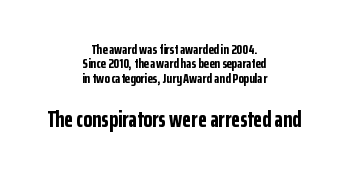
{"italic": "no", "bold": "yes", "underline": "no", "align": "center", "line_spacing": "tight", "line_spacing_ratio": 1.03, "letter_spacing": "normal", "letter_spacing_em": 0.0, "larger_block": "second", "size_ratio": 1.64, "glyph_px": 23}
